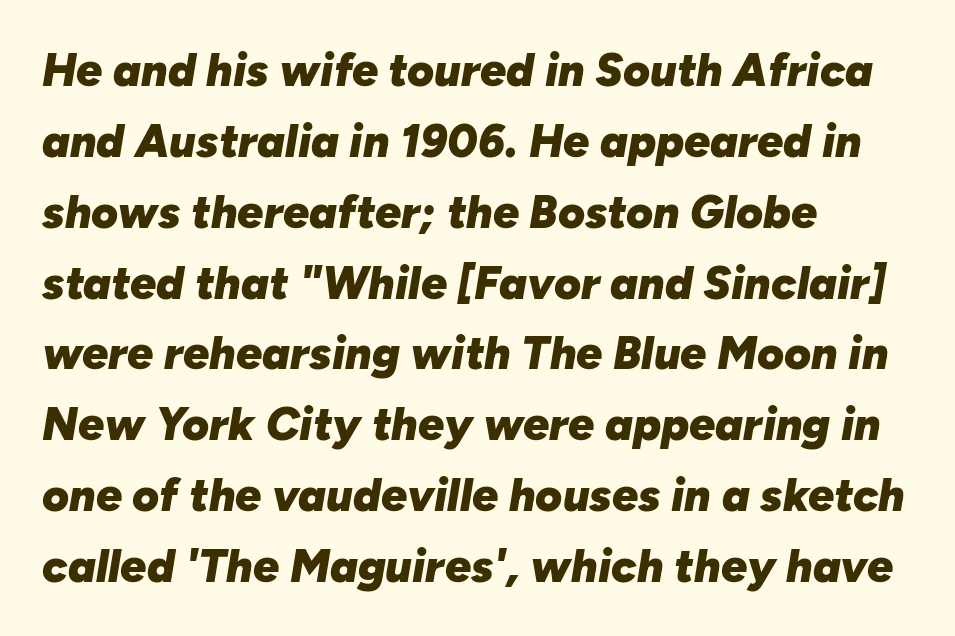
The image shows 46 px heavy type, italic (leaning right); set left-aligned, normal line spacing (1.54x), normal letter spacing, not underlined; low stroke contrast and a medium x-height.
